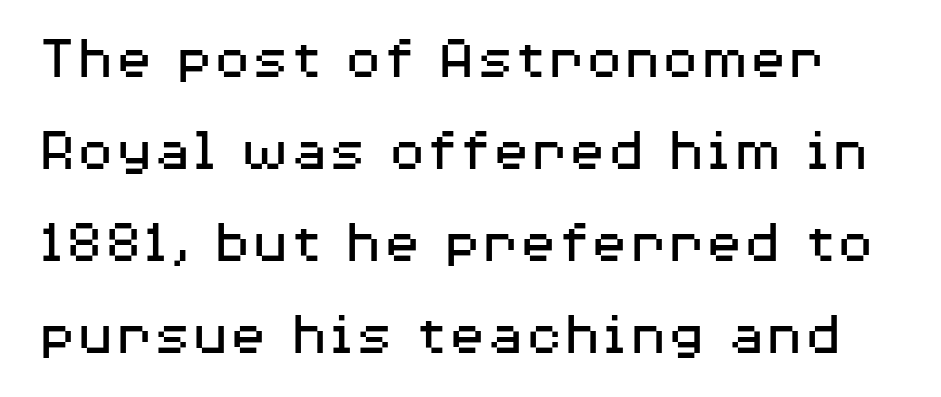
Unlike italic type, these characters show no tilt at all. Any mark beneath the type? The region is blank. Nothing sits at the stroke ends, so this counts as sans-serif. Here the designer chose a conventional face with non-uniform glyph widths. Standard letterfit; no display-style spreading of the glyphs.
